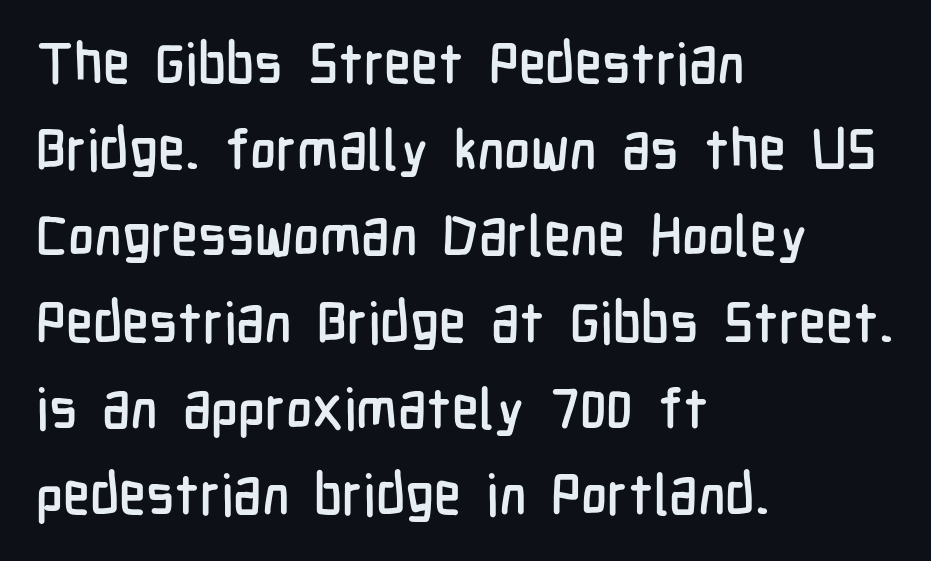
Q: Is the text italic (slanted)? A: No, it is upright.
Q: Is the typeface a serif or a sans-serif typeface? A: Sans-serif.
Q: Is the text underlined? A: No.
Q: How is the paragraph aligned? A: Left-aligned.
Q: Is the spacing between letters normal or unusually wide? A: Normal.
Q: Is the spacing between lines tight, normal or loose? A: Normal.
Q: Width (condensed, normal, or wide)? A: Condensed.
Q: Stroke contrast? A: Low.
Q: x-height? A: Medium.
Q: Monospaced? A: No.
